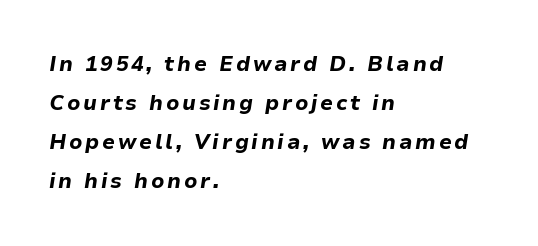
The image shows 21 px bold type, italic (leaning right); set left-aligned, line spacing 1.86x, not underlined.
